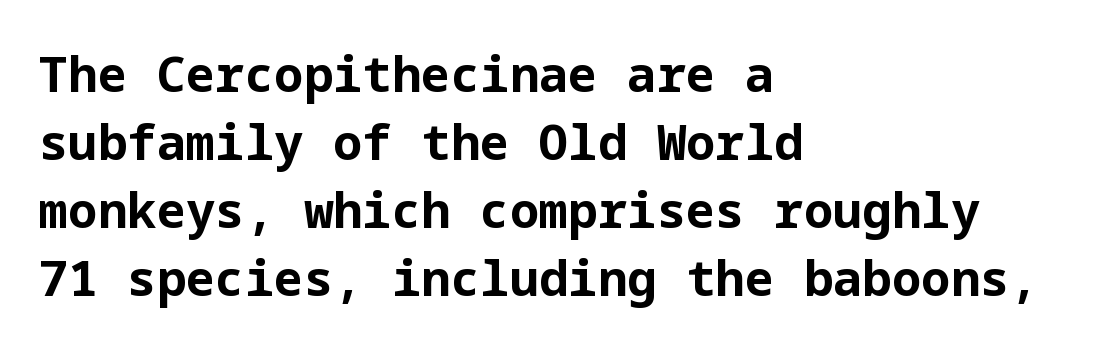
The image shows 49 px bold sans-serif type, upright; set left-aligned, normal line spacing (1.39x), normal letter spacing, not underlined; low stroke contrast and a medium x-height.
